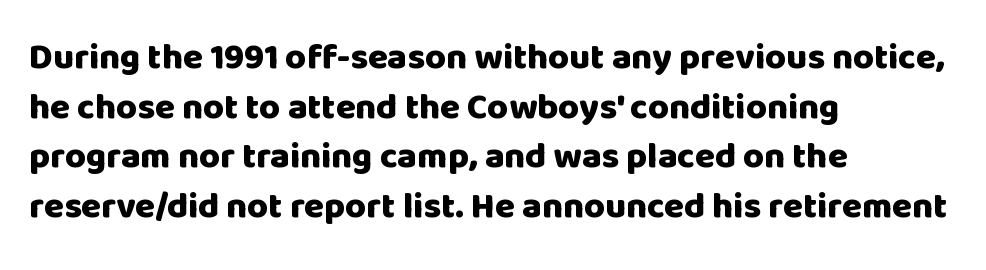
{"serif": "no", "italic": "no", "bold": "yes", "weight": "heavy", "width": "normal", "stroke_contrast": "low", "x_height": "large", "monospaced": "no", "underline": "no", "align": "left", "line_spacing": "normal", "line_spacing_ratio": 1.38, "letter_spacing": "normal", "letter_spacing_em": 0.0, "glyph_px": 36}
